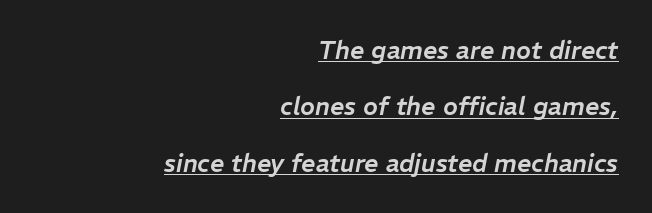
{"italic": "yes", "lean": "right", "slant_degrees": 11, "underline": "yes", "align": "right", "line_spacing": "loose", "line_spacing_ratio": 2.26, "letter_spacing": "normal", "letter_spacing_em": 0.0, "glyph_px": 25}
